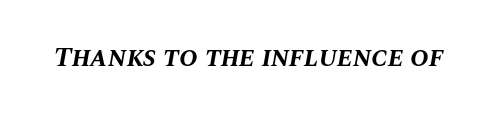
Q: Is the text bold? A: Yes.
Q: Is the text italic (slanted)? A: Yes, it leans right by about 10 degrees.
Q: Is the text underlined? A: No.
Q: Is the spacing between letters normal or unusually wide? A: Normal.
Q: Width (condensed, normal, or wide)? A: Normal.
Q: Stroke contrast? A: Medium.
Q: x-height? A: Large.
Q: Monospaced? A: No.
